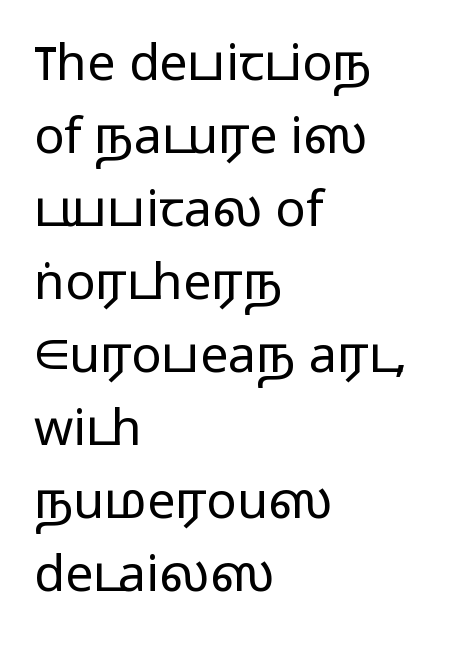
{"serif": "no", "italic": "no", "bold": "no", "weight": "light", "width": "wide", "stroke_contrast": "low", "x_height": "medium", "monospaced": "no", "underline": "no", "align": "left", "line_spacing": "normal", "line_spacing_ratio": 1.46, "letter_spacing": "normal", "letter_spacing_em": 0.0, "glyph_px": 50}
